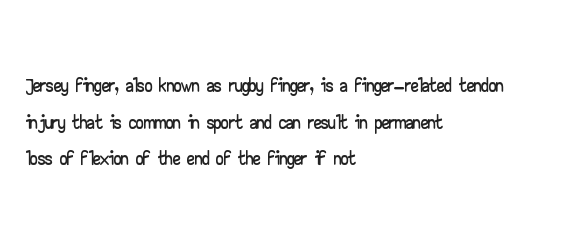
The image shows 30 px wide sans-serif type, upright; set left-aligned, line spacing 1.22x, normal letter spacing, not underlined; low stroke contrast and a small x-height.
